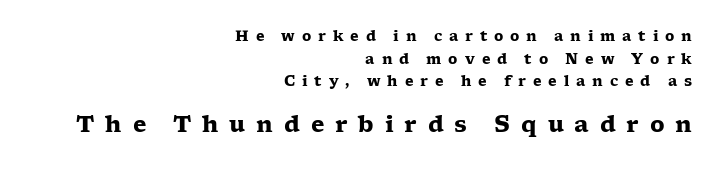
Does the bottom block carry the larger type? Yes, it does. Inter-character spacing is expanded well beyond the font's built-in metrics. Horizontal alignment here is rightward, an uncommon choice for prose. Does the lettering tilt? It doesn't — this is upright.
